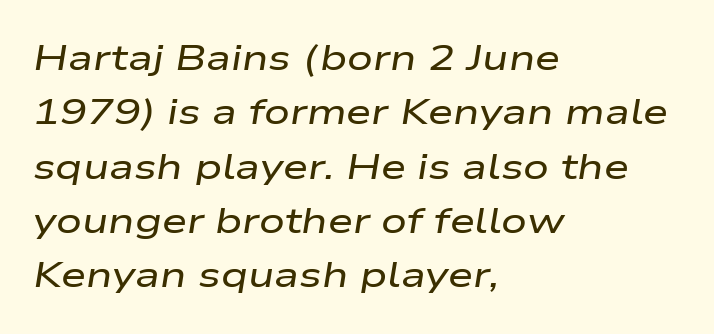
Q: Is the text italic (slanted)? A: Yes, it leans right by about 9 degrees.
Q: Is the text underlined? A: No.
Q: How is the paragraph aligned? A: Left-aligned.
Q: Is the spacing between letters normal or unusually wide? A: Normal.
Q: Is the spacing between lines tight, normal or loose? A: Normal.
Q: Width (condensed, normal, or wide)? A: Wide.
Q: Stroke contrast? A: Low.
Q: x-height? A: Medium.
Q: Monospaced? A: No.
